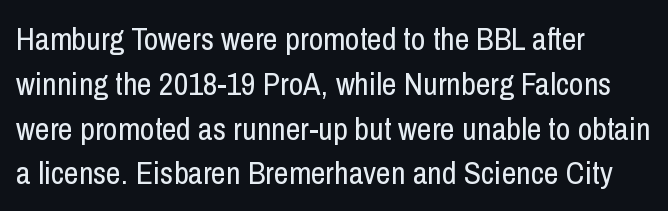
These lines are set flush left with a ragged right edge. The glyphs in this specimen are sans serif. Interline gaps are of average width in this sample. Is this a fixed-width face? No — the glyphs have proportional, varying widths. Designer's note — italics off, roman on. Decoration check: the copy has no underline.
